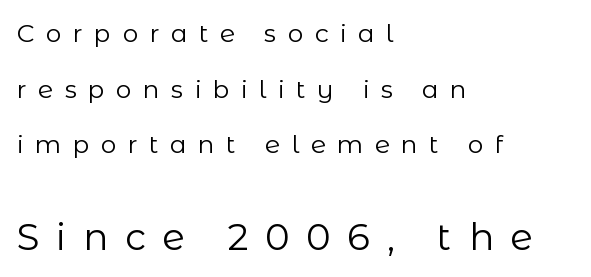
Q: Is the text bold? A: No.
Q: Is the text italic (slanted)? A: No, it is upright.
Q: Is the typeface a serif or a sans-serif typeface? A: Sans-serif.
Q: Is the text underlined? A: No.
Q: How is the paragraph aligned? A: Left-aligned.
Q: Is the spacing between letters normal or unusually wide? A: Unusually wide.
Q: Is the spacing between lines tight, normal or loose? A: Loose.
Q: Which block of text is set in a larger size, the first (top) or the second (bottom)? A: The second (bottom) one.
Q: Width (condensed, normal, or wide)? A: Normal.
Q: Stroke contrast? A: Low.
Q: x-height? A: Medium.
Q: Monospaced? A: No.
